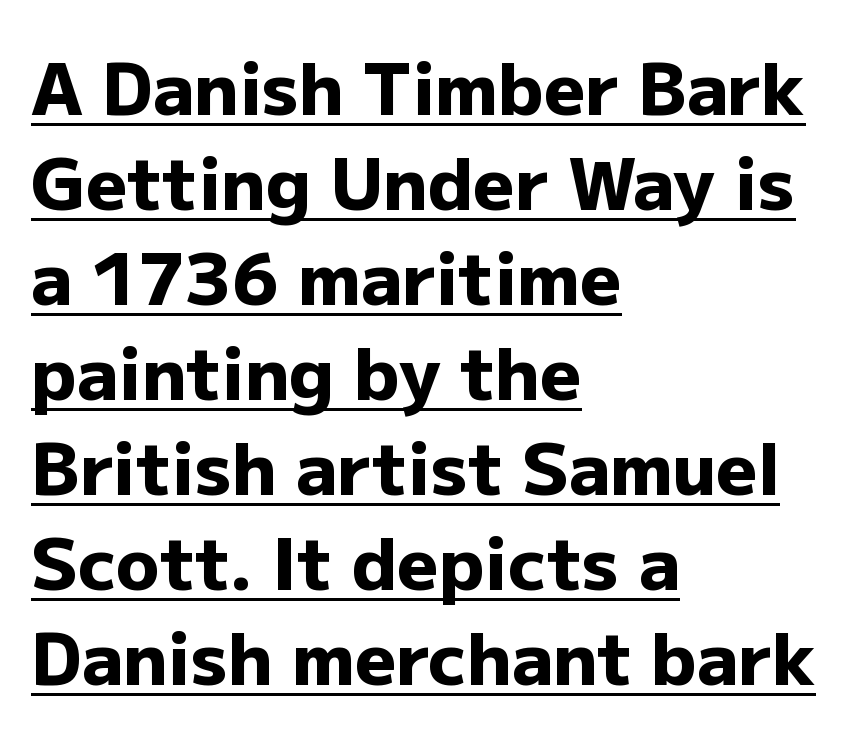
Q: Is the text bold? A: Yes.
Q: Is the text italic (slanted)? A: No, it is upright.
Q: Is the typeface a serif or a sans-serif typeface? A: Sans-serif.
Q: Is the text underlined? A: Yes.
Q: How is the paragraph aligned? A: Left-aligned.
Q: Is the spacing between letters normal or unusually wide? A: Normal.
Q: Is the spacing between lines tight, normal or loose? A: Normal.
Q: Width (condensed, normal, or wide)? A: Normal.
Q: Stroke contrast? A: Low.
Q: x-height? A: Medium.
Q: Monospaced? A: No.
